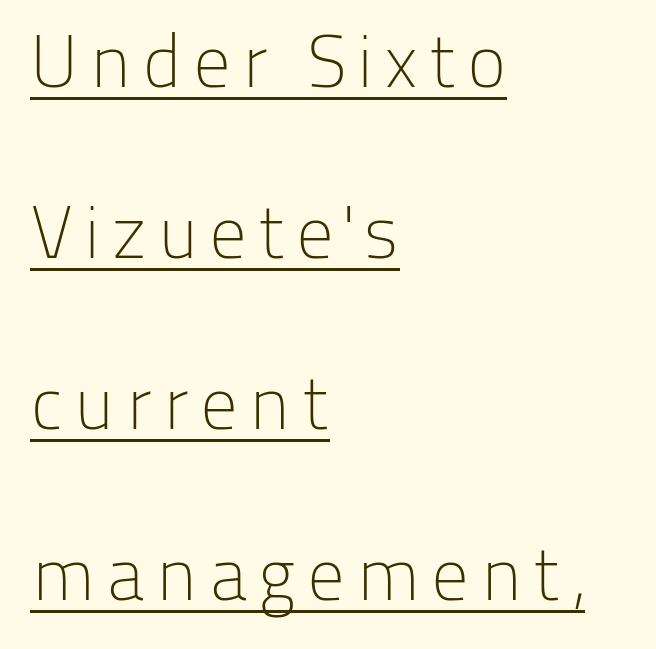
Weight: not bold — regular or lighter. The passage shown is typed in a proportional face where columns would drift. Students, observe the line beneath the letters — that is underlining. The lettering stays uniformly vertical, giving the passage a roman look. Observe the absence of serifs on each vertical stroke in this sample.
